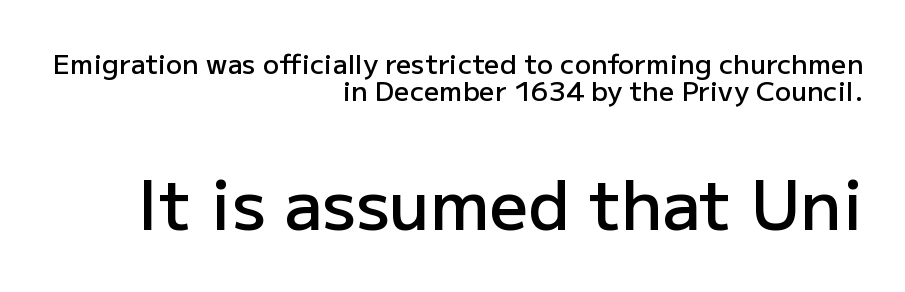
{"serif": "no", "italic": "no", "bold": "semi", "weight": "semibold", "width": "normal", "stroke_contrast": "low", "x_height": "medium", "monospaced": "no", "underline": "no", "align": "right", "line_spacing": "tight", "line_spacing_ratio": 1.01, "letter_spacing": "normal", "letter_spacing_em": 0.0, "larger_block": "second", "size_ratio": 2.52, "glyph_px": 68}
